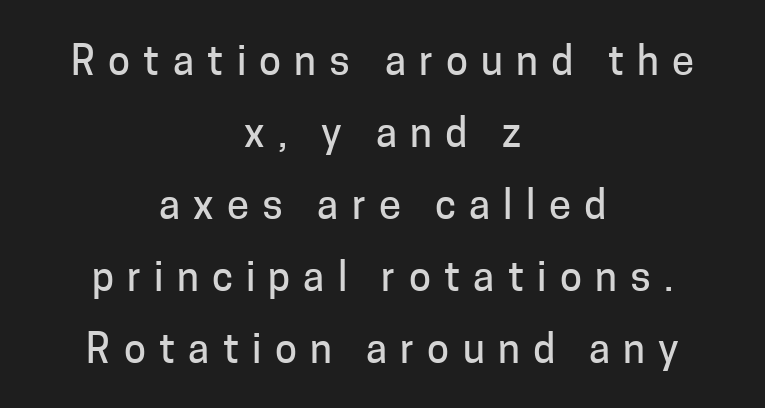
The image shows 40 px sans-serif type, upright; set centered, line spacing 1.8x, unusually wide letter spacing (+0.33 em), not underlined; low stroke contrast and a medium x-height.
